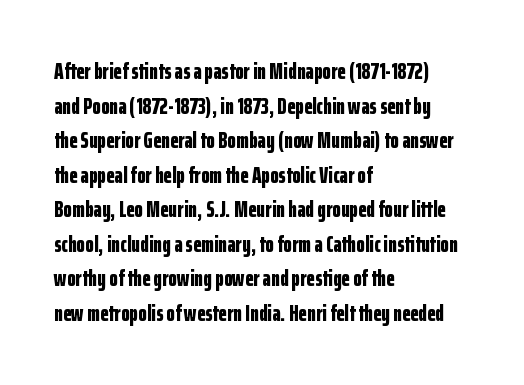
{"italic": "no", "bold": "yes", "underline": "no", "align": "left", "line_spacing": "normal", "line_spacing_ratio": 1.57, "letter_spacing": "normal", "letter_spacing_em": 0.0, "glyph_px": 22}
